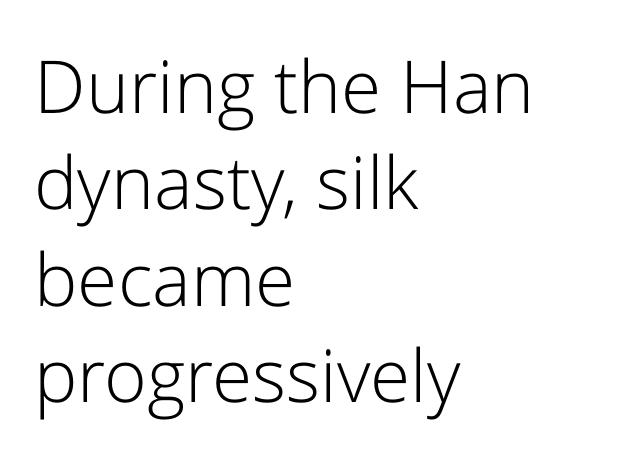
Quick note: underline off. A typesetter would call this proportional, since set widths differ per character. Line starts are locked; line ends wander. Rows of type keep a routine distance in the vertical direction. Every character sits straight up, as roman type does. Heaviness? Minimal to ordinary, like unemphasized prose.
